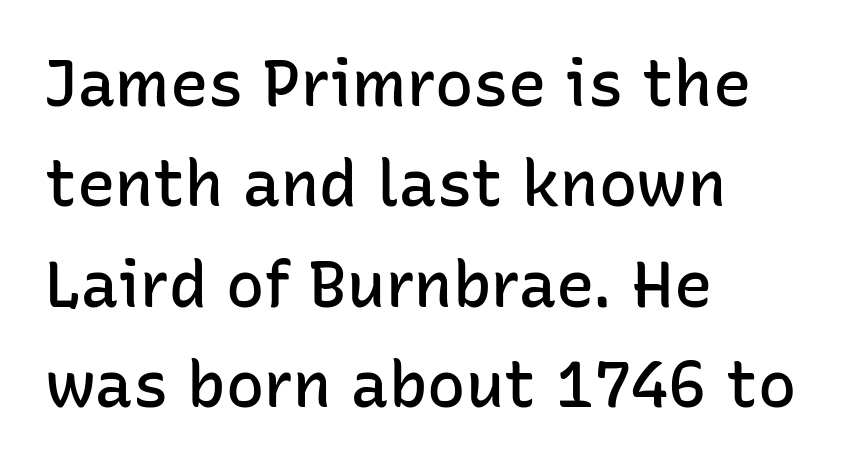
The image shows 64 px semibold sans-serif type, upright; set left-aligned, normal line spacing (1.57x), normal letter spacing, not underlined; low stroke contrast and a medium x-height.
